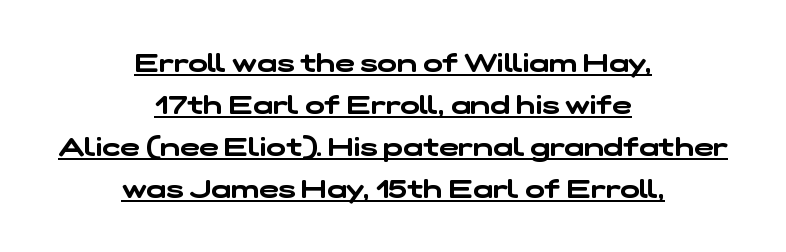
The image shows 26 px text type; set centered, normal line spacing (1.62x), normal letter spacing, underlined.
